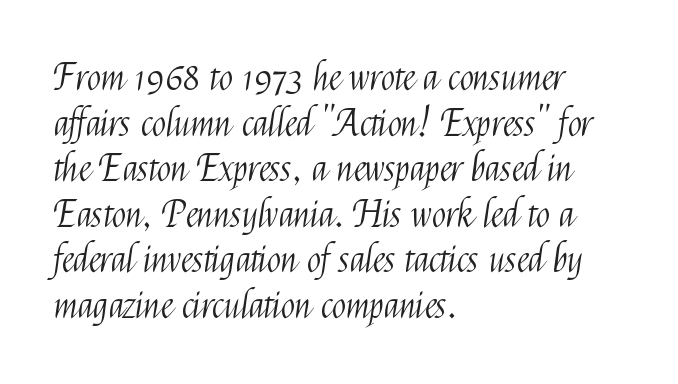
Do the characters align in a grid? No, the font is proportional. Counters stay open thanks to moderate or lighter strokes. Plain, unruled lines of type. There is no visible air inserted between adjacent glyphs.
